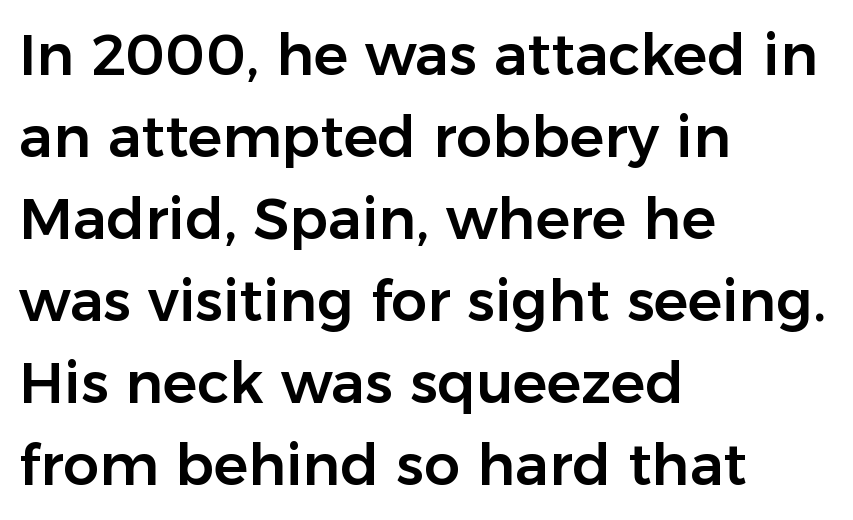
{"serif": "no", "italic": "no", "width": "normal", "stroke_contrast": "low", "x_height": "medium", "monospaced": "no", "underline": "no", "align": "left", "line_spacing": "normal", "line_spacing_ratio": 1.44, "letter_spacing": "normal", "letter_spacing_em": 0.0, "glyph_px": 57}
